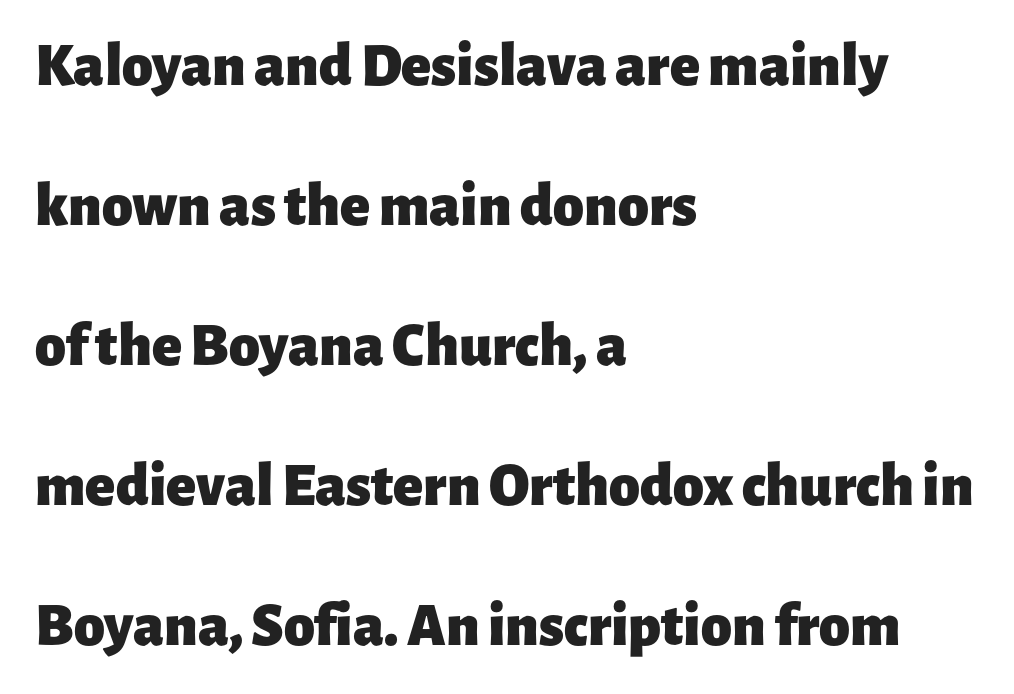
Q: Is the text bold? A: Yes.
Q: Is the text italic (slanted)? A: No, it is upright.
Q: Is the typeface a serif or a sans-serif typeface? A: Sans-serif.
Q: Is the text underlined? A: No.
Q: How is the paragraph aligned? A: Left-aligned.
Q: Is the spacing between letters normal or unusually wide? A: Normal.
Q: Is the spacing between lines tight, normal or loose? A: Loose.
Q: Width (condensed, normal, or wide)? A: Normal.
Q: Stroke contrast? A: Low.
Q: x-height? A: Medium.
Q: Monospaced? A: No.
